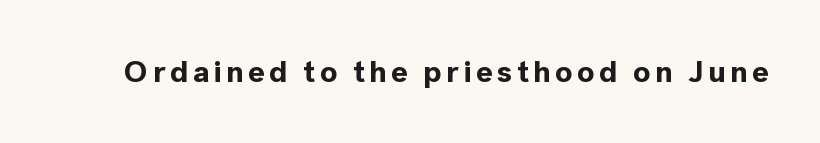
The image shows 31 px bold sans-serif type, upright; set not underlined; a medium x-height.
